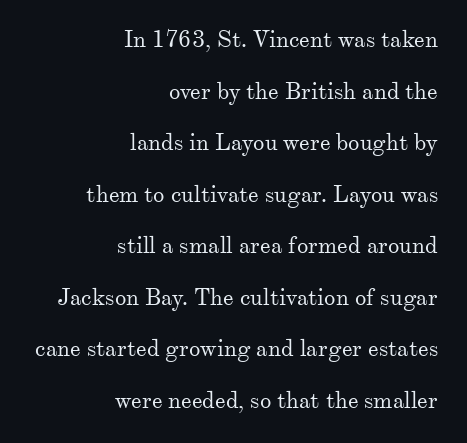
{"italic": "no", "bold": "no", "underline": "no", "align": "right", "line_spacing": "loose", "line_spacing_ratio": 2.24, "letter_spacing": "normal", "letter_spacing_em": 0.0, "glyph_px": 23}
